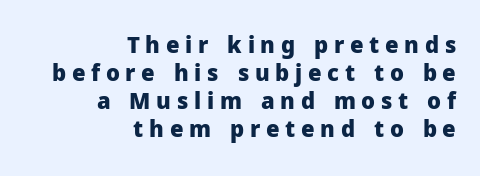
Q: Is the text bold? A: Yes.
Q: Is the text italic (slanted)? A: No, it is upright.
Q: Is the text underlined? A: No.
Q: How is the paragraph aligned? A: Right-aligned.
Q: Is the spacing between letters normal or unusually wide? A: Unusually wide.
Q: Is the spacing between lines tight, normal or loose? A: Normal.
